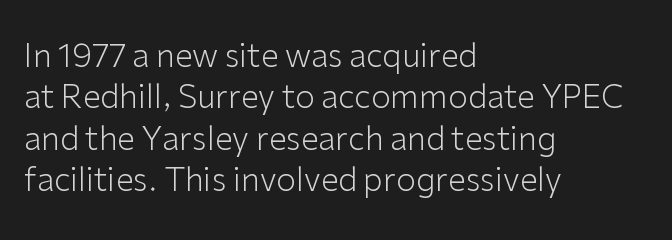
The image shows 32 px light sans-serif type, upright; set left-aligned, normal line spacing (1.29x), normal letter spacing, not underlined; low stroke contrast and a medium x-height.
